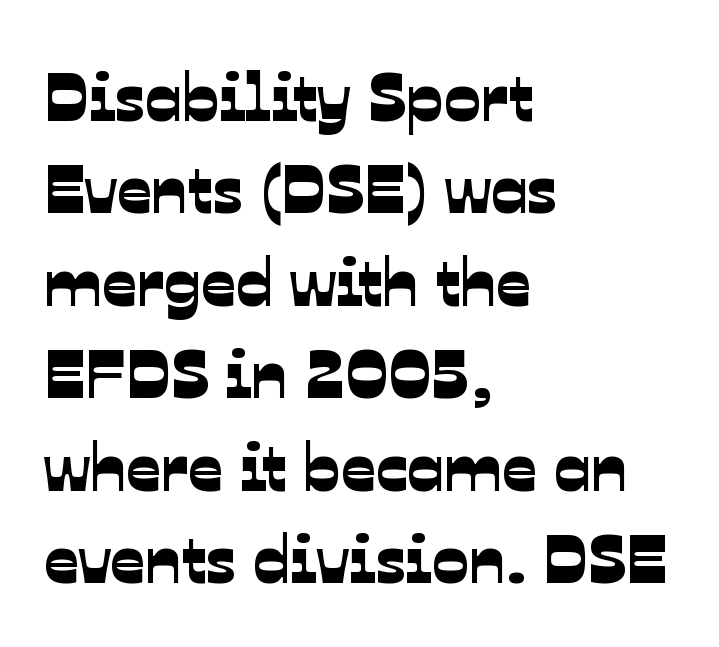
The passage is arranged the way most books set body copy — flush left. This rendering features lettering with no underline. The line-height multiplier appears to be the usual default. Look at the bottom of the vertical strokes: they stop flat, with no serifs.
